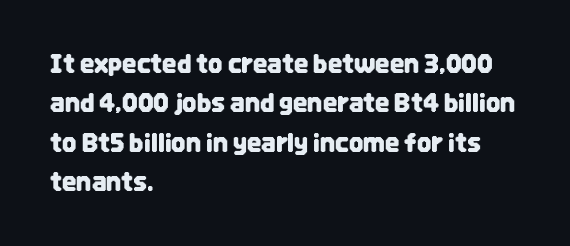
The setting favours the left margin, as ordinary paragraphs usually do. Is there any slant? The stems are plumb. A bare baseline throughout the passage. The letterforms sit shoulder to shoulder at normal distance. These lines sit exactly where default settings would place them.
